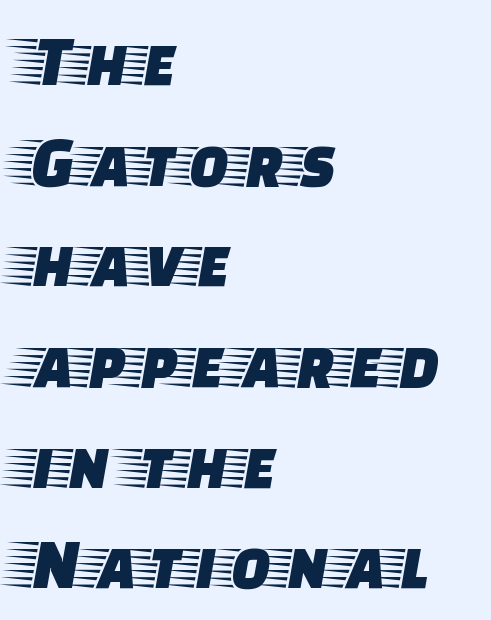
The image shows 74 px wide serif type; set left-aligned, normal line spacing (1.36x), normal letter spacing, not underlined; low stroke contrast and a large x-height.
